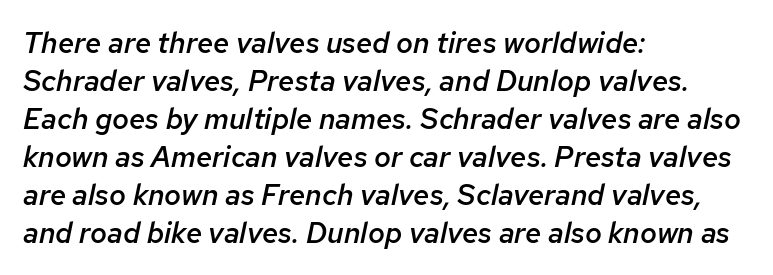
You could not count columns in this text — the font is proportionally spaced. Look at the stroke-to-counter ratio: somewhat heavy, a semibold. The lines are quadded left. The horizontal fit of the characters is conventional and even.
